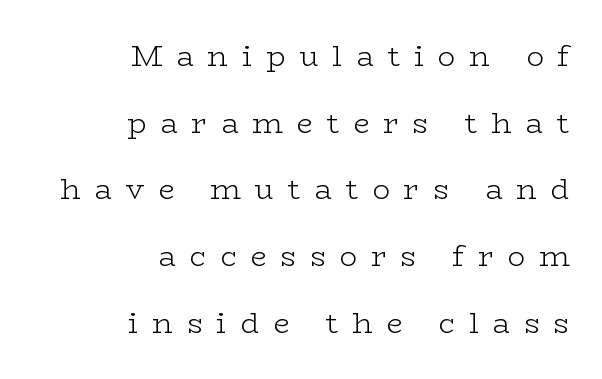
The image shows 29 px light, wide serif type, upright; set right-aligned, loose line spacing (2.3x), unusually wide letter spacing (+0.48 em), not underlined; low stroke contrast and a medium x-height.
